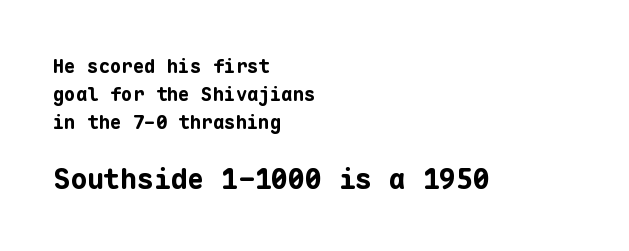
{"serif": "no", "italic": "no", "bold": "yes", "weight": "bold", "width": "normal", "stroke_contrast": "low", "x_height": "medium", "monospaced": "yes", "underline": "no", "align": "left", "line_spacing": "normal", "line_spacing_ratio": 1.48, "letter_spacing": "normal", "letter_spacing_em": 0.0, "larger_block": "second", "size_ratio": 1.47, "glyph_px": 28}
